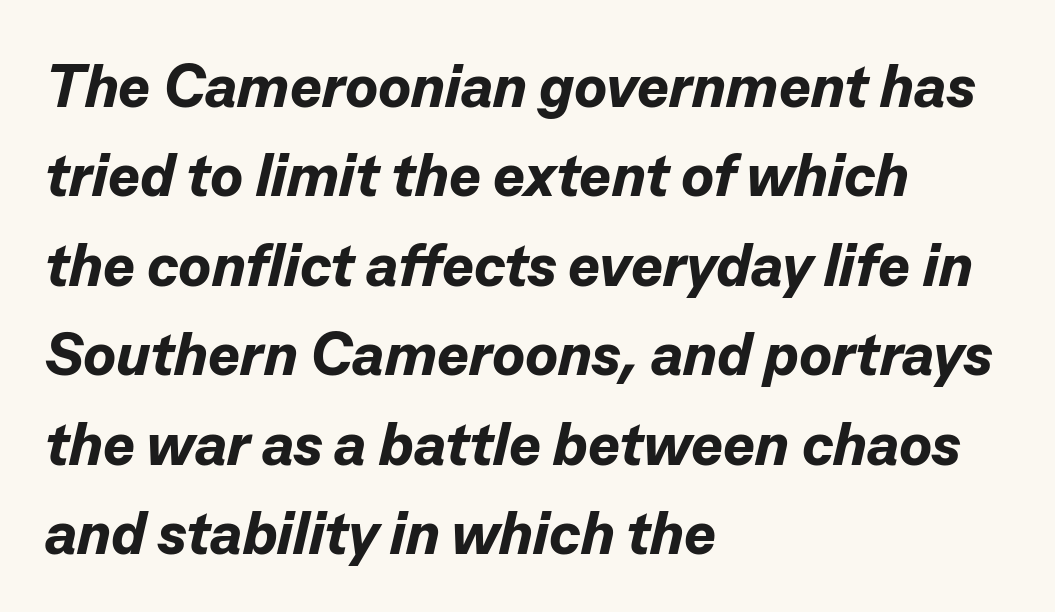
The image shows 60 px bold type, italic (leaning right); set left-aligned, normal line spacing (1.49x), normal letter spacing, not underlined; low stroke contrast and a medium x-height.
